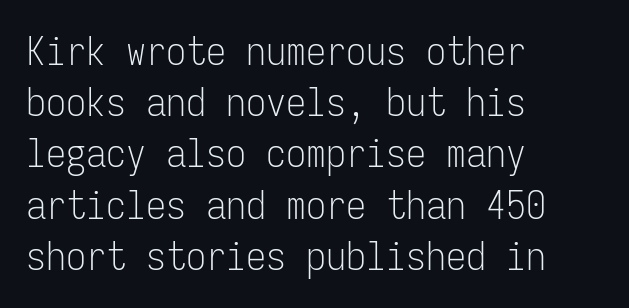
Q: Is the text bold? A: No.
Q: Is the text italic (slanted)? A: No, it is upright.
Q: Is the typeface a serif or a sans-serif typeface? A: Sans-serif.
Q: Is the text underlined? A: No.
Q: How is the paragraph aligned? A: Left-aligned.
Q: Is the spacing between letters normal or unusually wide? A: Normal.
Q: Is the spacing between lines tight, normal or loose? A: Normal.
Q: Width (condensed, normal, or wide)? A: Condensed.
Q: Stroke contrast? A: Low.
Q: x-height? A: Medium.
Q: Monospaced? A: Yes.
